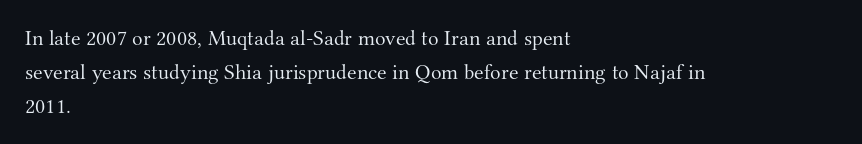
The image shows 22 px text type, upright; set left-aligned, normal line spacing (1.54x), normal letter spacing, not underlined.
